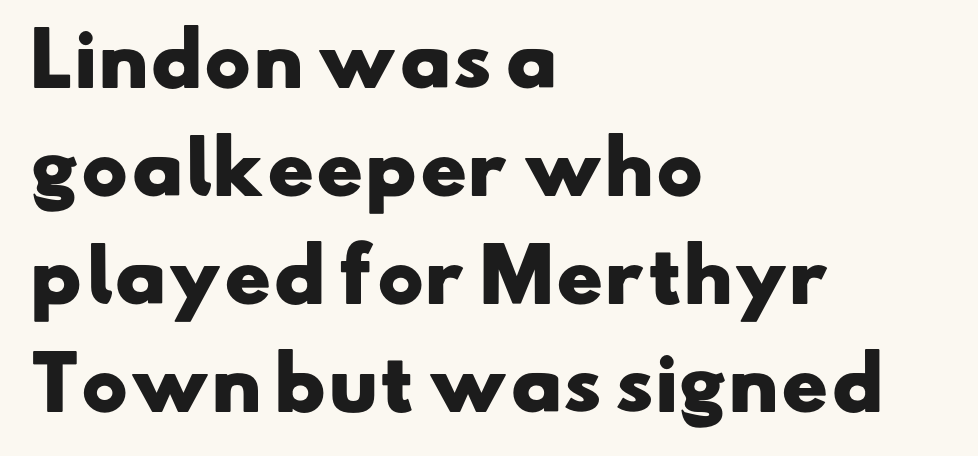
No extra tracking has been applied to these lines. Line spacing here is normal. Check the space under the baseline: it is left empty. Character widths vary here, with narrow letters taking less room than wide ones. A sans-serif font was chosen for this passage.
